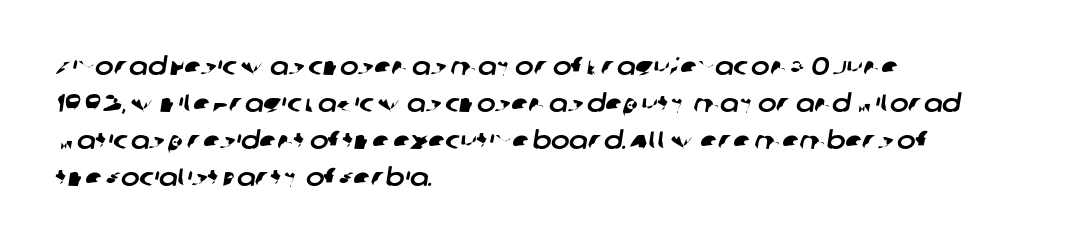
{"underline": "no", "align": "left", "line_spacing": "normal", "line_spacing_ratio": 1.48, "letter_spacing": "normal", "letter_spacing_em": 0.0, "glyph_px": 25}
